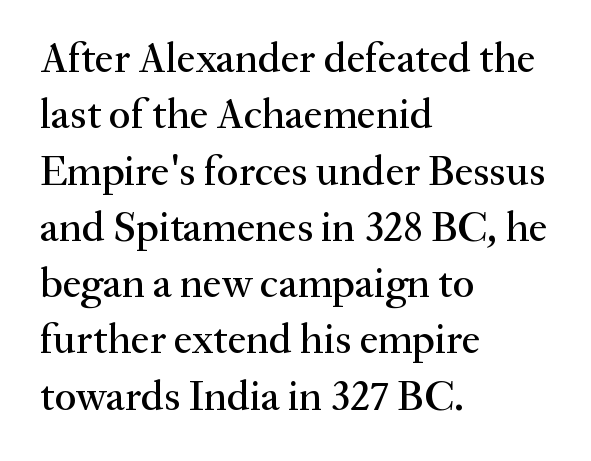
Rows of type keep a routine distance in the vertical direction. A bare baseline throughout the passage. Is the letter spacing exaggerated? No — it looks like the ordinary default. This sample has the flowing, uneven cadence of proportional lettering. Posture: upright roman.
